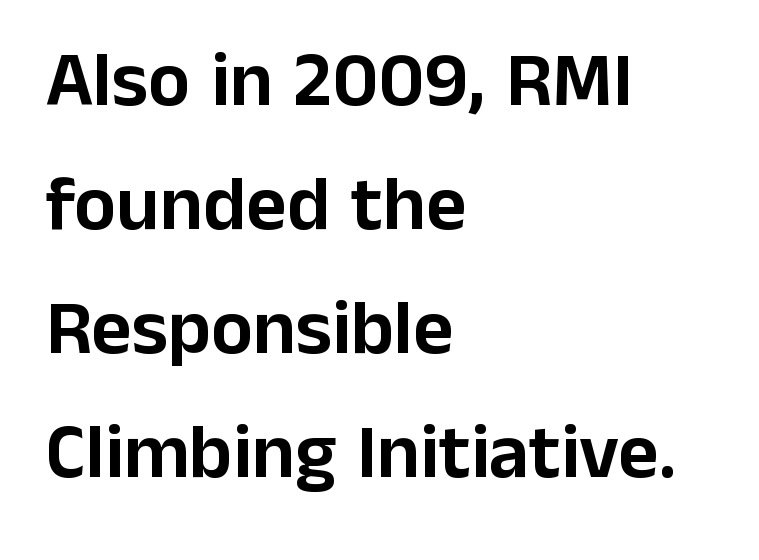
The image shows 78 px sans-serif type, upright; set left-aligned, normal line spacing (1.59x), normal letter spacing, not underlined; low stroke contrast and a medium x-height.
